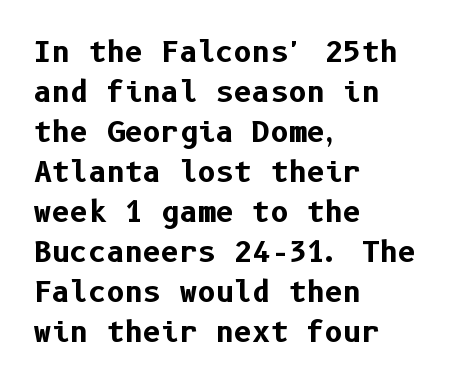
Q: Is the text bold? A: Yes.
Q: Is the text italic (slanted)? A: No, it is upright.
Q: Is the typeface a serif or a sans-serif typeface? A: Sans-serif.
Q: Is the text underlined? A: No.
Q: How is the paragraph aligned? A: Left-aligned.
Q: Is the spacing between letters normal or unusually wide? A: Normal.
Q: Is the spacing between lines tight, normal or loose? A: Normal.
Q: Width (condensed, normal, or wide)? A: Normal.
Q: Stroke contrast? A: Low.
Q: x-height? A: Medium.
